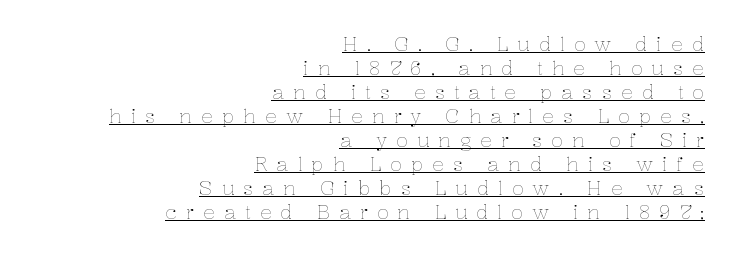
{"italic": "no", "bold": "no", "underline": "yes", "align": "right", "line_spacing_ratio": 1.2, "letter_spacing": "wide", "letter_spacing_em": 0.44, "glyph_px": 20}
